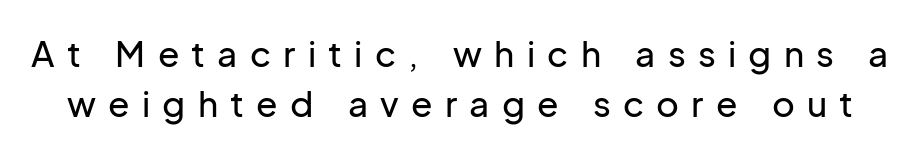
The image shows 35 px sans-serif type, upright; set normal line spacing (1.42x), unusually wide letter spacing (+0.35 em), not underlined; low stroke contrast and a medium x-height.
